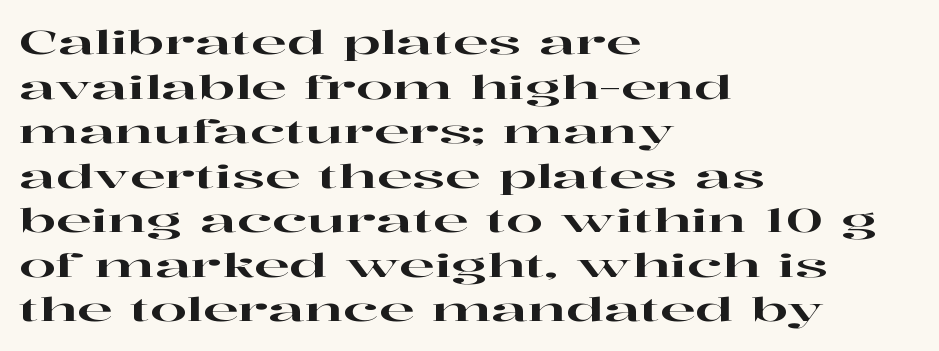
The image shows 33 px wide serif type, upright; set left-aligned, normal line spacing (1.35x), normal letter spacing, not underlined; high stroke contrast and a medium x-height.
